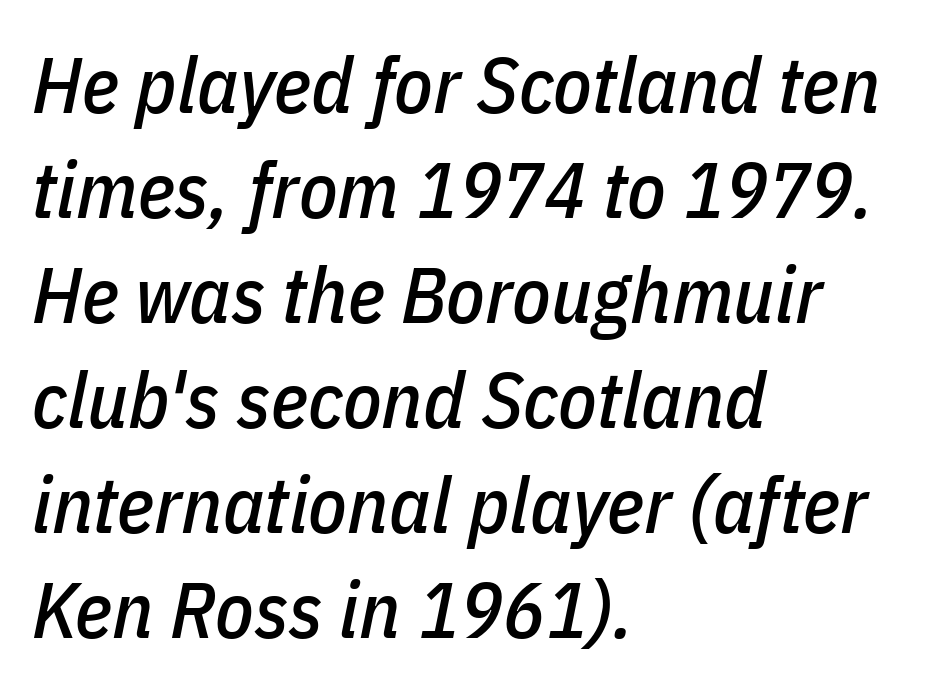
This sample has the flowing, uneven cadence of proportional lettering. Tracking value appears to be zero — textbook default spacing. Looking at the ascenders, they clearly lean. The lines sit at an ordinary, default distance from one another.
